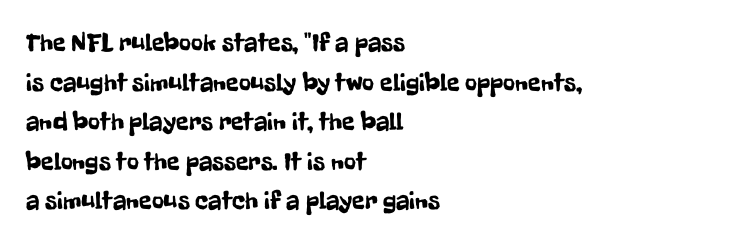
The image shows 26 px text type, upright; set left-aligned, normal line spacing (1.52x), normal letter spacing, not underlined.
